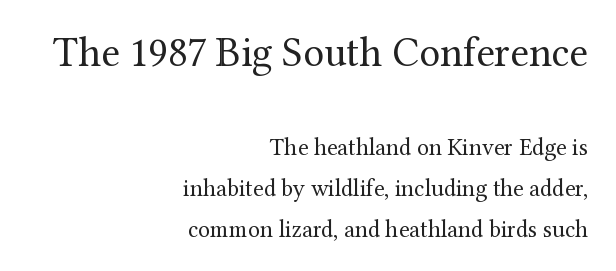
The image shows 42 px regular-weight serif type, upright; set right-aligned, normal line spacing (1.7x), normal letter spacing, not underlined; the first (top) block is 1.75x larger; medium stroke contrast and a medium x-height.
